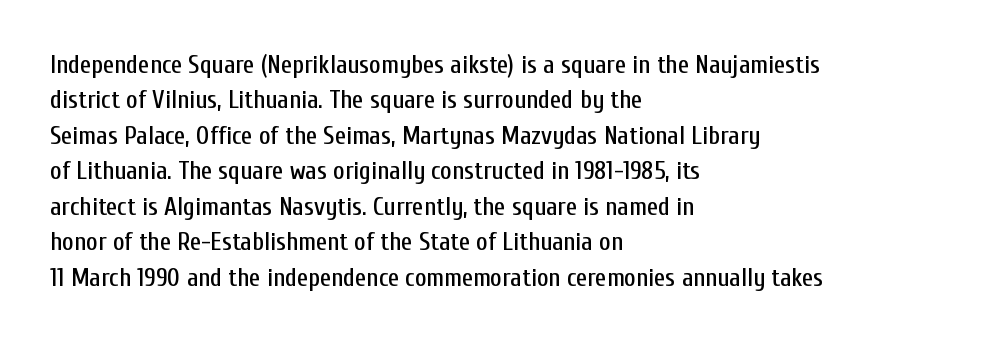
Q: Is the text italic (slanted)? A: No, it is upright.
Q: Is the text underlined? A: No.
Q: How is the paragraph aligned? A: Left-aligned.
Q: Is the spacing between letters normal or unusually wide? A: Normal.
Q: Is the spacing between lines tight, normal or loose? A: Normal.
